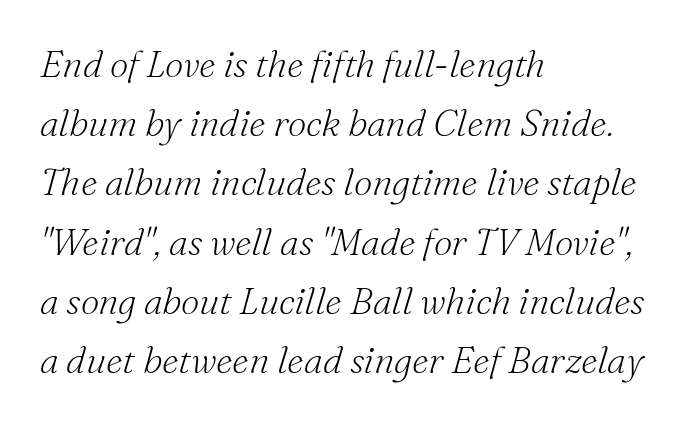
The rendering uses natural spacing where letterforms have individual widths. The rendering uses a moderate line-height, typical for paragraphs. Descenders are the only things crossing below the line. Here the glyphs are tracked normally, forming tight word shapes. Examine the stroke ends and you'll spot serifs.
